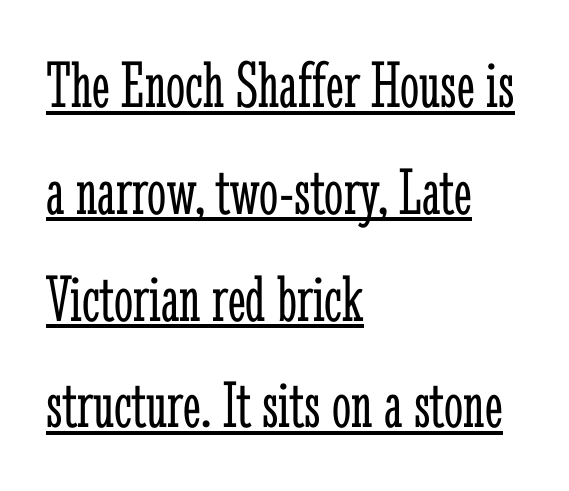
Q: Is the text bold? A: No.
Q: Is the text italic (slanted)? A: No, it is upright.
Q: Is the typeface a serif or a sans-serif typeface? A: Serif.
Q: Is the text underlined? A: Yes.
Q: How is the paragraph aligned? A: Left-aligned.
Q: Is the spacing between letters normal or unusually wide? A: Normal.
Q: Is the spacing between lines tight, normal or loose? A: Normal.
Q: Width (condensed, normal, or wide)? A: Condensed.
Q: Stroke contrast? A: Low.
Q: x-height? A: Medium.
Q: Monospaced? A: No.
